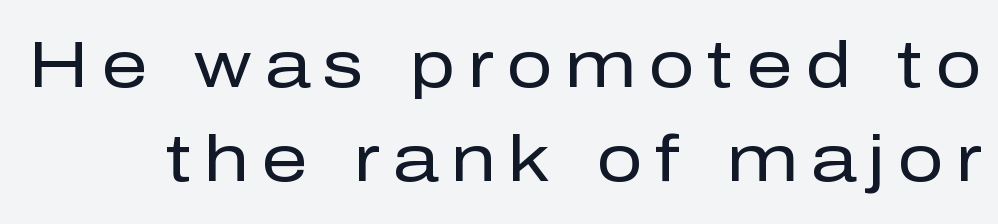
Each letter keeps its own natural width here, so spacing adapts to shape. Compared with typical paragraphs, the rows here are spaced about the same. The font family rendered here belongs to the sans-serif group. No letter is thick-stroked: the sample isn't bold.
